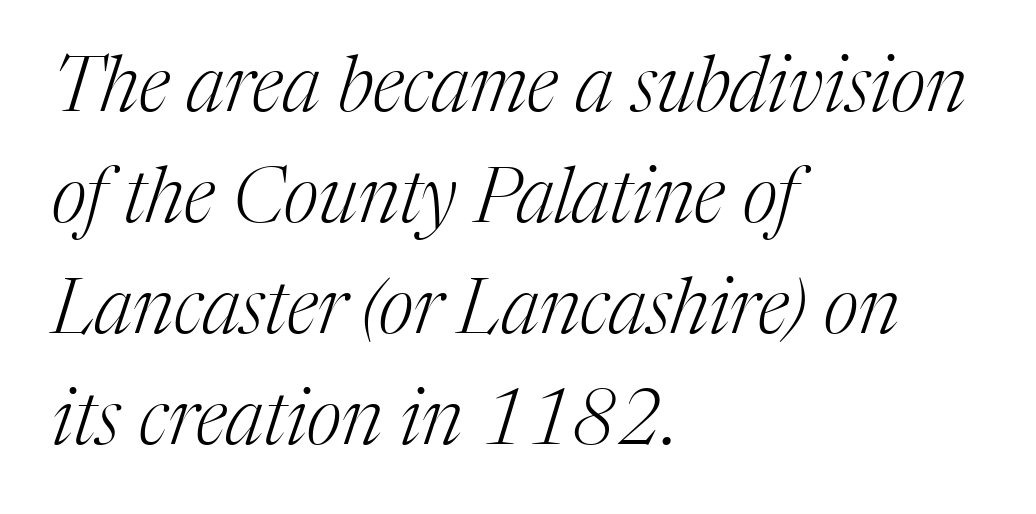
Q: Is the text bold? A: No.
Q: Is the text italic (slanted)? A: Yes, it leans right by about 17 degrees.
Q: Is the typeface a serif or a sans-serif typeface? A: Serif.
Q: Is the text underlined? A: No.
Q: How is the paragraph aligned? A: Left-aligned.
Q: Is the spacing between letters normal or unusually wide? A: Normal.
Q: Is the spacing between lines tight, normal or loose? A: Normal.
Q: Width (condensed, normal, or wide)? A: Normal.
Q: Stroke contrast? A: Medium.
Q: x-height? A: Medium.
Q: Monospaced? A: No.
